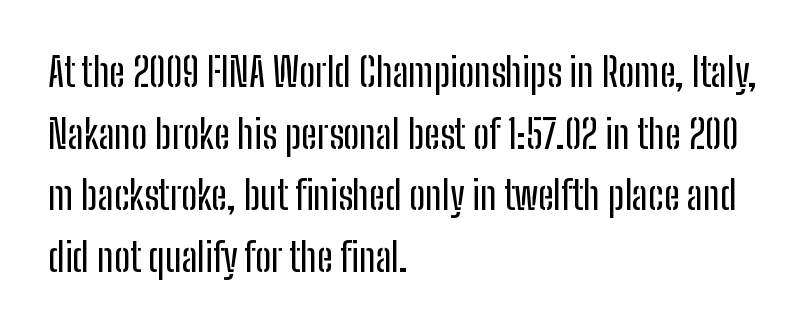
Q: Is the text italic (slanted)? A: No, it is upright.
Q: Is the typeface a serif or a sans-serif typeface? A: Sans-serif.
Q: Is the text underlined? A: No.
Q: How is the paragraph aligned? A: Left-aligned.
Q: Is the spacing between letters normal or unusually wide? A: Normal.
Q: Is the spacing between lines tight, normal or loose? A: Normal.
Q: Width (condensed, normal, or wide)? A: Condensed.
Q: Stroke contrast? A: Low.
Q: x-height? A: Medium.
Q: Monospaced? A: No.
